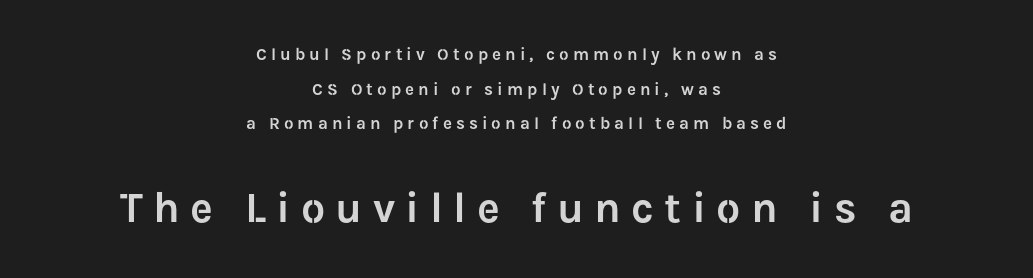
Reading down the column, the eye jumps a long way to each next line. The passage shown is typeset with a sans-serif family. Honestly, the letter spacing is so wide it's the main thing you notice. Does the copy run flush right? No — it is centered line by line. The letters advance in unequal steps, a hallmark of proportional type.
